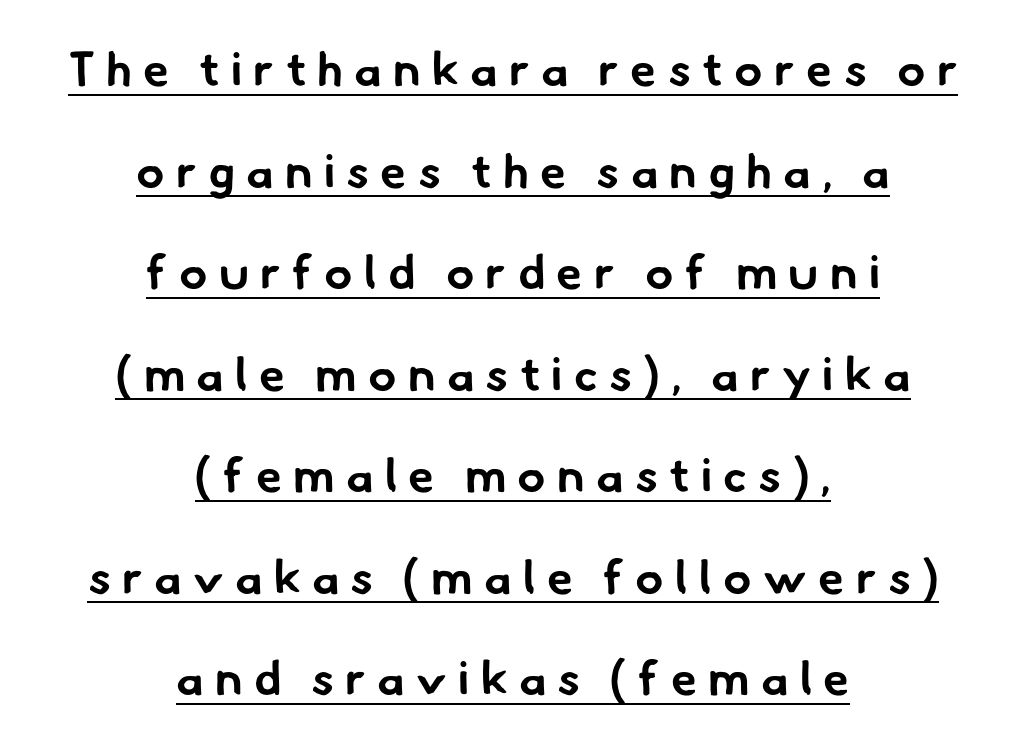
{"serif": "no", "bold": "yes", "weight": "bold", "width": "normal", "stroke_contrast": "low", "x_height": "small", "monospaced": "no", "underline": "yes", "align": "center", "line_spacing": "loose", "line_spacing_ratio": 2.16, "letter_spacing": "wide", "letter_spacing_em": 0.24, "glyph_px": 47}
